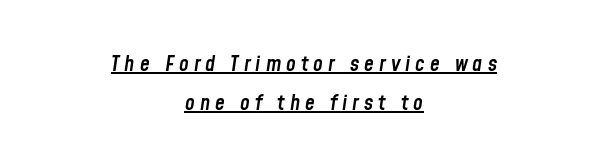
{"italic": "yes", "lean": "right", "slant_degrees": 8, "bold": "semi", "underline": "yes", "align": "center", "line_spacing_ratio": 1.77, "letter_spacing": "wide", "letter_spacing_em": 0.23, "glyph_px": 22}
